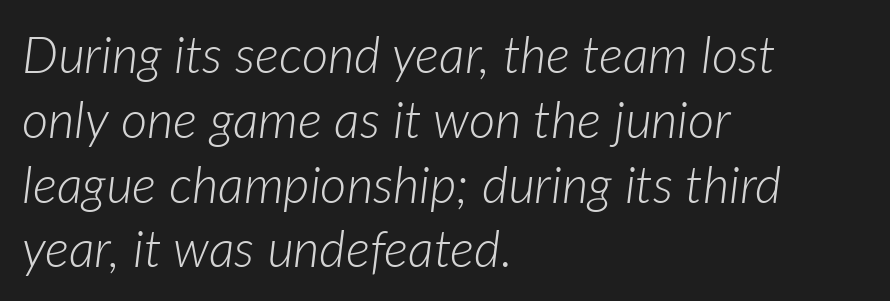
No extra ink here — the face is not bold. Honestly, the letter spacing is just normal — you wouldn't notice it. Visually the block forms a straight wall on the left and a jagged coastline on the right. The passage shown is typed in a proportional face where columns would drift. Does the leading feel generous? No, just average. Check under the words: just untouched page.
